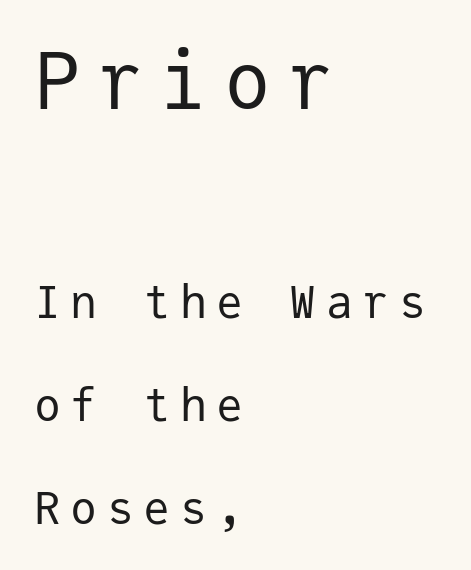
Q: Is the text bold? A: No.
Q: Is the text italic (slanted)? A: No, it is upright.
Q: Is the typeface a serif or a sans-serif typeface? A: Sans-serif.
Q: Is the text underlined? A: No.
Q: How is the paragraph aligned? A: Left-aligned.
Q: Is the spacing between letters normal or unusually wide? A: Unusually wide.
Q: Is the spacing between lines tight, normal or loose? A: Loose.
Q: Which block of text is set in a larger size, the first (top) or the second (bottom)? A: The first (top) one.
Q: Width (condensed, normal, or wide)? A: Normal.
Q: Stroke contrast? A: Low.
Q: x-height? A: Medium.
Q: Monospaced? A: Yes.
